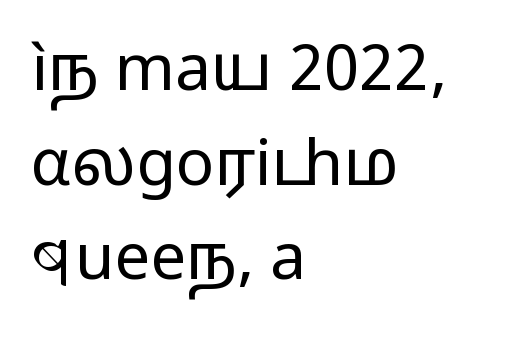
Q: Is the text bold? A: No.
Q: Is the text italic (slanted)? A: No, it is upright.
Q: Is the typeface a serif or a sans-serif typeface? A: Sans-serif.
Q: Is the text underlined? A: No.
Q: How is the paragraph aligned? A: Left-aligned.
Q: Is the spacing between letters normal or unusually wide? A: Normal.
Q: Is the spacing between lines tight, normal or loose? A: Normal.
Q: Width (condensed, normal, or wide)? A: Wide.
Q: Stroke contrast? A: Low.
Q: x-height? A: Medium.
Q: Monospaced? A: No.
